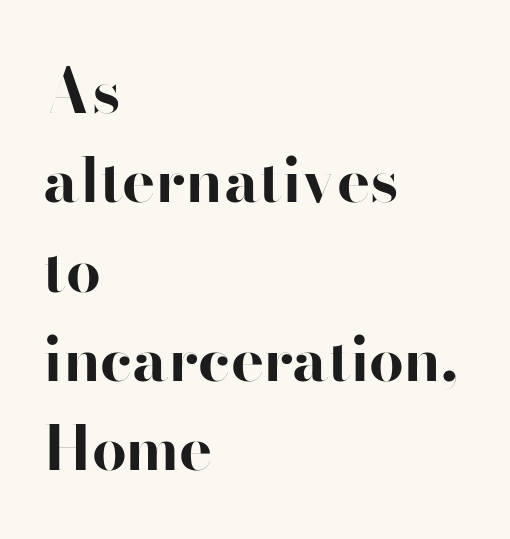
The image shows 62 px bold sans-serif type, upright; set left-aligned, normal line spacing (1.44x), normal letter spacing, not underlined; high stroke contrast and a small x-height.
